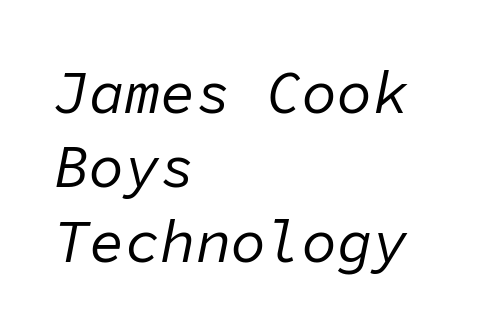
The image shows 59 px regular-weight type, italic (leaning right), monospaced; set left-aligned, normal line spacing (1.26x), normal letter spacing, not underlined; low stroke contrast and a medium x-height.
